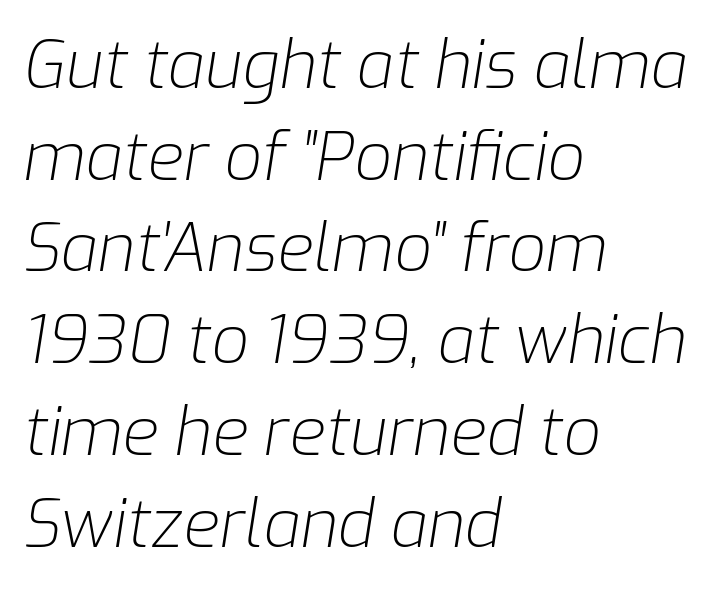
The image shows 66 px light type, italic (leaning right); set left-aligned, normal line spacing (1.39x), normal letter spacing, not underlined; low stroke contrast and a medium x-height.
